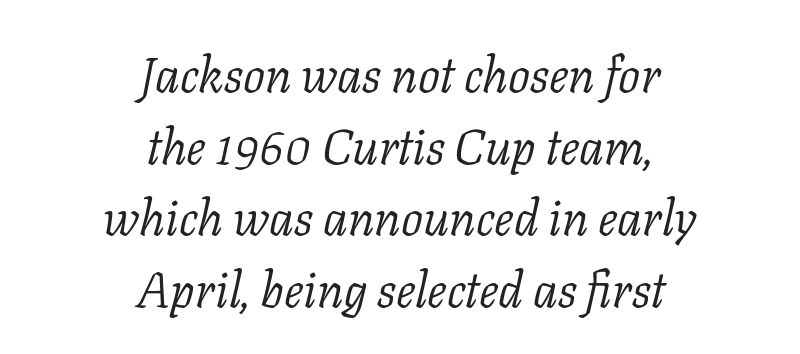
Q: Is the text bold? A: No.
Q: Is the text italic (slanted)? A: Yes, it leans right by about 11 degrees.
Q: Is the typeface a serif or a sans-serif typeface? A: Serif.
Q: Is the text underlined? A: No.
Q: How is the paragraph aligned? A: Centered.
Q: Is the spacing between letters normal or unusually wide? A: Normal.
Q: Is the spacing between lines tight, normal or loose? A: Normal.
Q: Width (condensed, normal, or wide)? A: Normal.
Q: Stroke contrast? A: Low.
Q: x-height? A: Medium.
Q: Monospaced? A: No.
